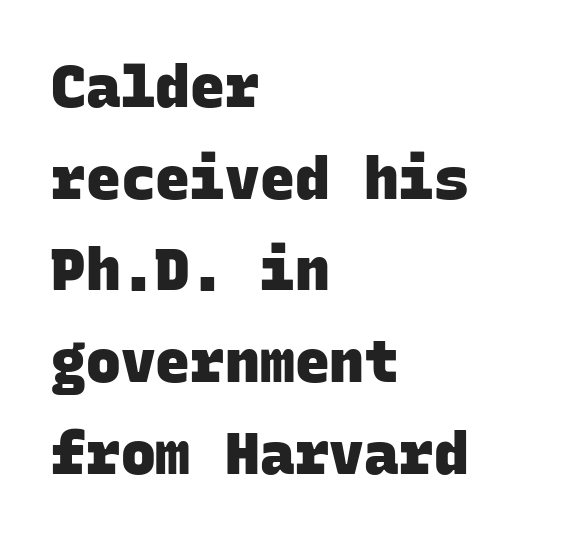
Q: Is the text bold? A: Yes.
Q: Is the typeface a serif or a sans-serif typeface? A: Sans-serif.
Q: Is the text underlined? A: No.
Q: How is the paragraph aligned? A: Left-aligned.
Q: Is the spacing between letters normal or unusually wide? A: Normal.
Q: Is the spacing between lines tight, normal or loose? A: Normal.
Q: Width (condensed, normal, or wide)? A: Normal.
Q: Stroke contrast? A: Low.
Q: x-height? A: Large.
Q: Monospaced? A: Yes.
